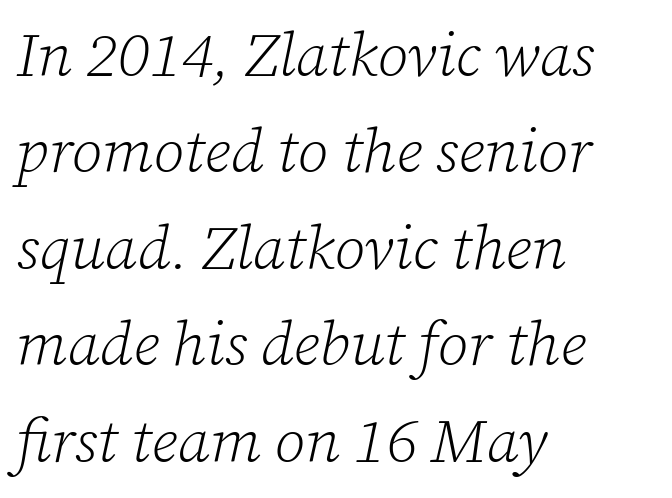
Q: Is the text bold? A: No.
Q: Is the text italic (slanted)? A: Yes, it leans right by about 12 degrees.
Q: Is the typeface a serif or a sans-serif typeface? A: Serif.
Q: Is the text underlined? A: No.
Q: How is the paragraph aligned? A: Left-aligned.
Q: Is the spacing between letters normal or unusually wide? A: Normal.
Q: Is the spacing between lines tight, normal or loose? A: Normal.
Q: Width (condensed, normal, or wide)? A: Normal.
Q: Stroke contrast? A: Low.
Q: x-height? A: Medium.
Q: Monospaced? A: No.
